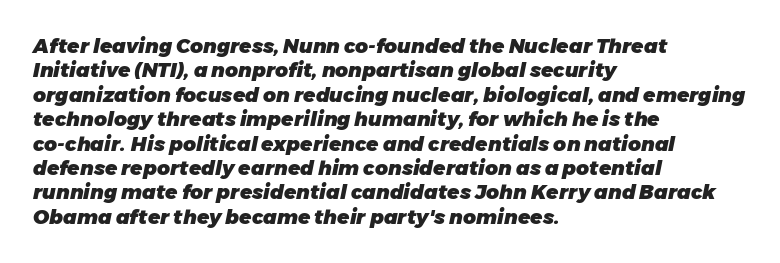
The image shows 20 px bold type, italic (leaning right); set left-aligned, line spacing 1.22x, normal letter spacing, not underlined.
